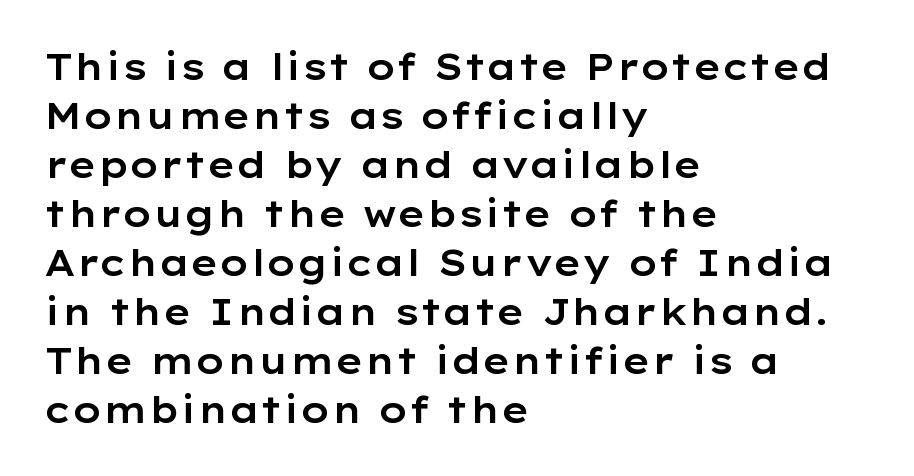
This rendering uses left alignment, leaving the right contour irregular. Between one letter and the next there's only the usual sliver of space. Is this a fixed-width face? No — the glyphs have proportional, varying widths. Each row of text sits above clean, open space. I'd call this a sans setting — the letters go barefoot. Posture: vertical.
